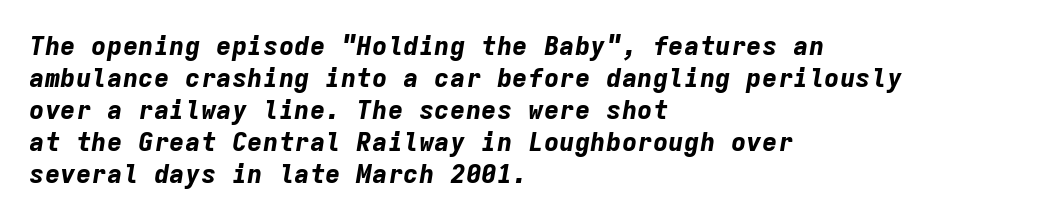
The image shows 26 px bold type, italic (leaning right); set left-aligned, line spacing 1.23x, normal letter spacing, not underlined.
